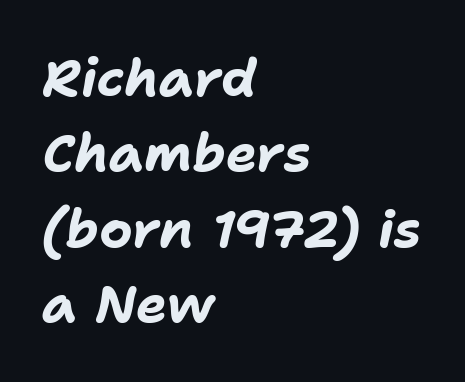
Plenty of ink on the page — the face is bold. Standard letterfit; no display-style spreading of the glyphs. The ragged edge is on the right, which tells us the setting is flush left. The space beneath each line is pristine and unruled. Whoever set this chose a conventional vertical rhythm.
